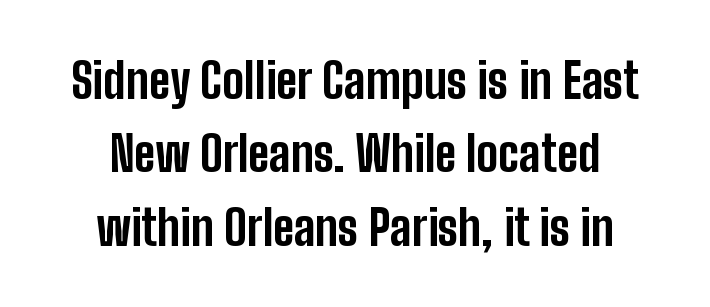
{"serif": "no", "italic": "no", "bold": "yes", "weight": "bold", "width": "condensed", "stroke_contrast": "low", "x_height": "medium", "monospaced": "no", "underline": "no", "align": "center", "line_spacing": "normal", "line_spacing_ratio": 1.5, "letter_spacing": "normal", "letter_spacing_em": 0.0, "glyph_px": 49}
